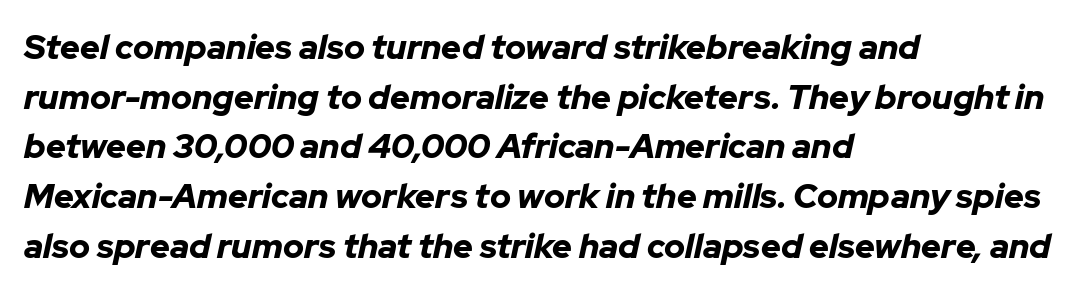
{"italic": "yes", "lean": "right", "slant_degrees": 12, "bold": "yes", "weight": "bold", "width": "normal", "stroke_contrast": "low", "x_height": "medium", "monospaced": "no", "underline": "no", "align": "left", "line_spacing": "normal", "line_spacing_ratio": 1.46, "letter_spacing": "normal", "letter_spacing_em": 0.0, "glyph_px": 34}
